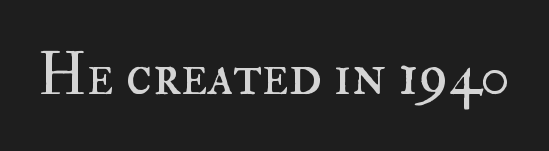
Q: Is the text bold? A: No.
Q: Is the text italic (slanted)? A: No, it is upright.
Q: Is the text underlined? A: No.
Q: Is the spacing between letters normal or unusually wide? A: Normal.
Q: Width (condensed, normal, or wide)? A: Normal.
Q: Stroke contrast? A: High.
Q: x-height? A: Small.
Q: Monospaced? A: No.
